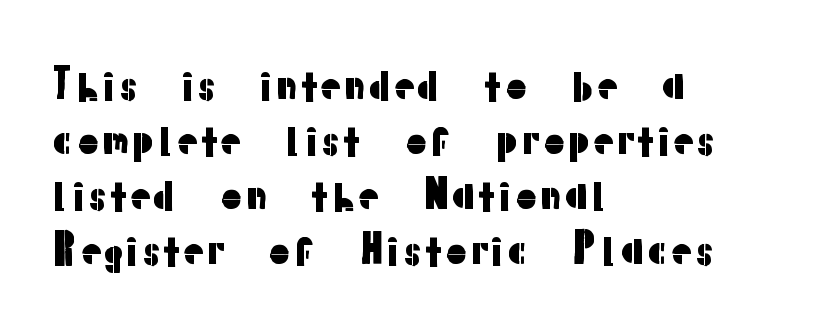
Alignment: flush left. The letters sit at their default tracking, neither squeezed nor spread. This sample keeps an unexceptional amount of space between lines. The axis of the letterforms is exactly vertical.
